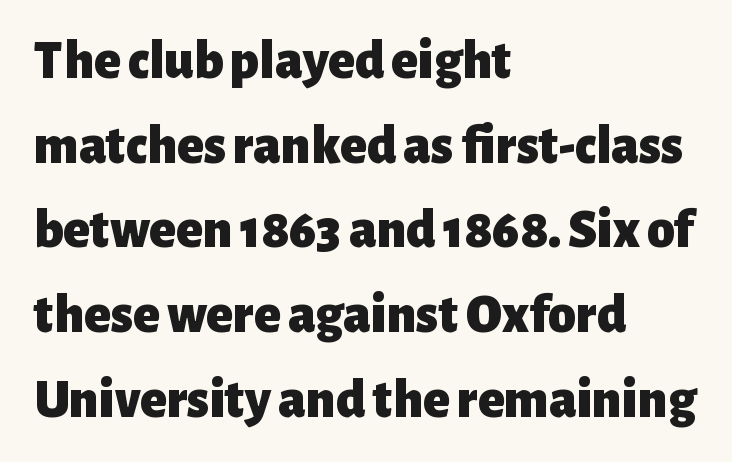
The image shows 55 px heavy sans-serif type, upright; set left-aligned, normal line spacing (1.54x), normal letter spacing, not underlined; low stroke contrast and a medium x-height.
